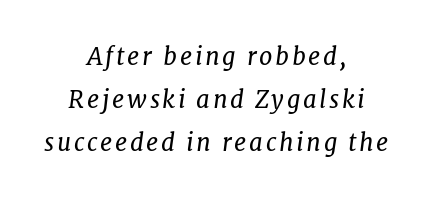
Is the type heavy? It reads as light-to-regular instead. Posture: slanted. Check the space under the baseline: it is left empty. A student would call this center alignment; a typographer would say set centered.
